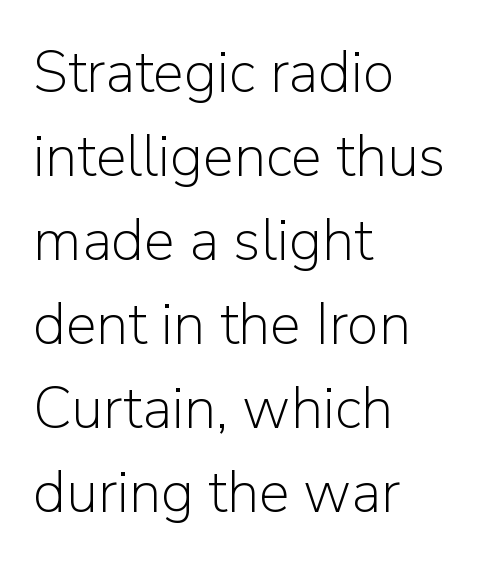
The image shows 58 px light sans-serif type, upright; set left-aligned, normal line spacing (1.45x), normal letter spacing, not underlined; low stroke contrast and a medium x-height.
